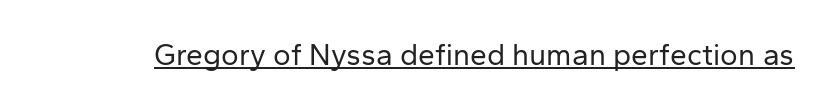
The image shows 30 px regular-weight sans-serif type, upright; set normal letter spacing, underlined; low stroke contrast and a medium x-height.
